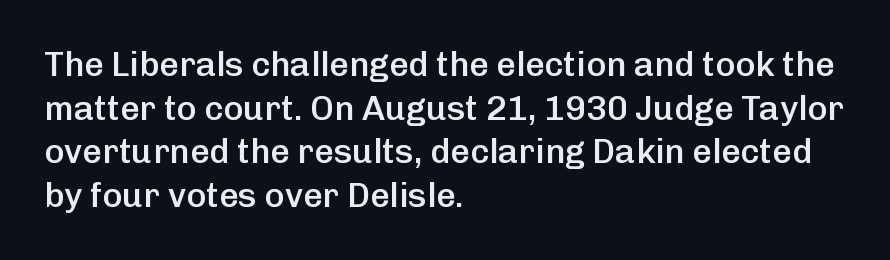
The image shows 34 px semibold sans-serif type, upright; set left-aligned, normal line spacing (1.28x), normal letter spacing, not underlined; low stroke contrast and a medium x-height.
